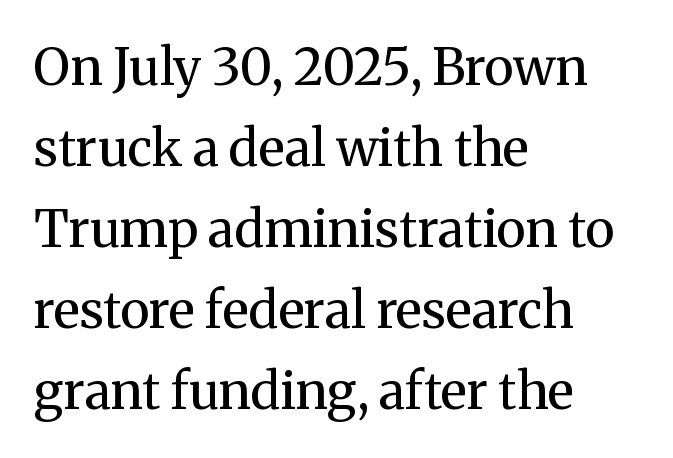
Yep, those are serifs on the letters. Tracking here is standard; glyphs follow each other at the usual distance. The space between consecutive lines is moderate. Weight: not bold — regular or lighter. A clean baseline with only descenders dipping below it. Every row of glyphs begins at an identical x-position on the left.
